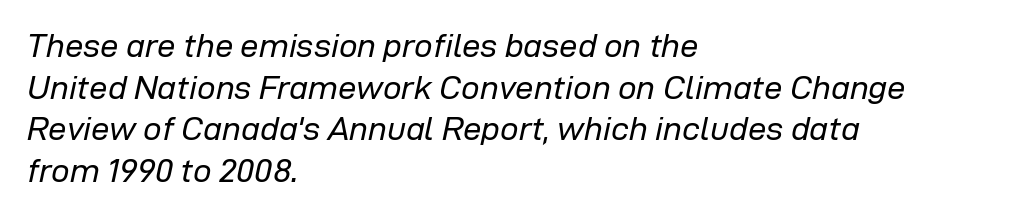
Notice how the stems are inclined rather than vertical — that's the hallmark of italics. A light-to-regular cut is what we see here. Looks like regular typesetting: each glyph gets only the width it needs. Bare-footed words on every line. Here the glyphs are tracked normally, forming tight word shapes. Honestly, the row spacing looks completely unremarkable.
